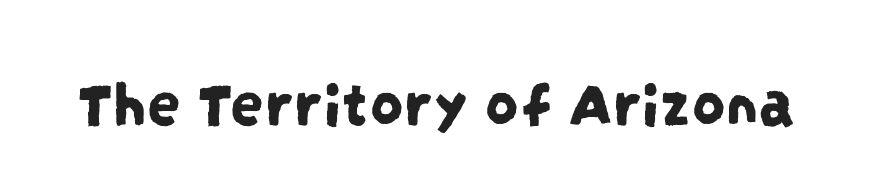
There is no visible air inserted between adjacent glyphs. Nobody drew a line under any word here. The face used here is proportionally spaced, like ordinary book or web type. Examine the stroke ends and you'll find no serifs.
